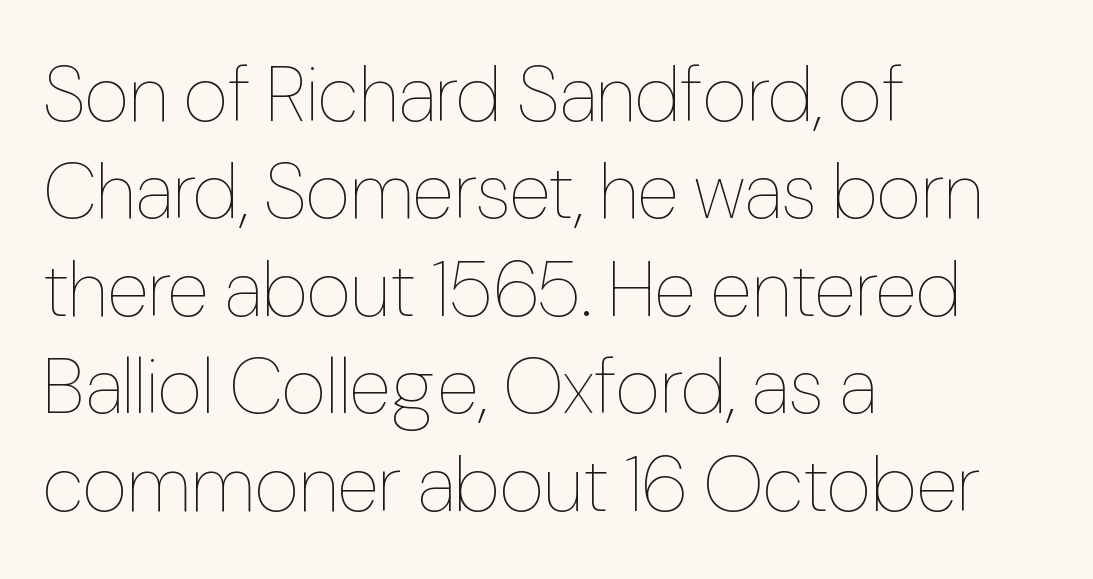
{"italic": "no", "bold": "no", "weight": "thin", "width": "condensed", "stroke_contrast": "low", "x_height": "medium", "monospaced": "no", "underline": "no", "align": "left", "line_spacing": "normal", "line_spacing_ratio": 1.25, "letter_spacing": "normal", "letter_spacing_em": 0.0, "glyph_px": 78}
